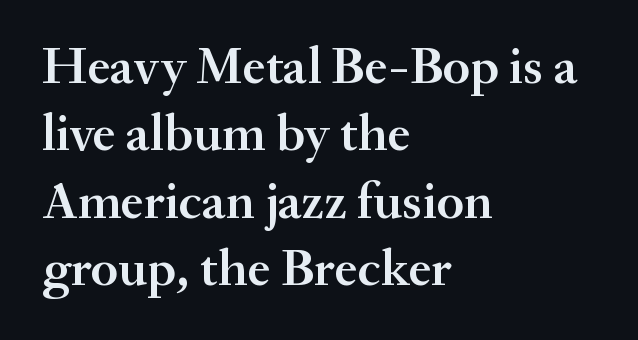
Italic? Not at all — the glyphs are vertical. Honestly, the letter spacing is just normal — you wouldn't notice it. Compared with a centered layout, this one pins lines to the left instead. On the weight axis this lands at semibold, roughly 600.
